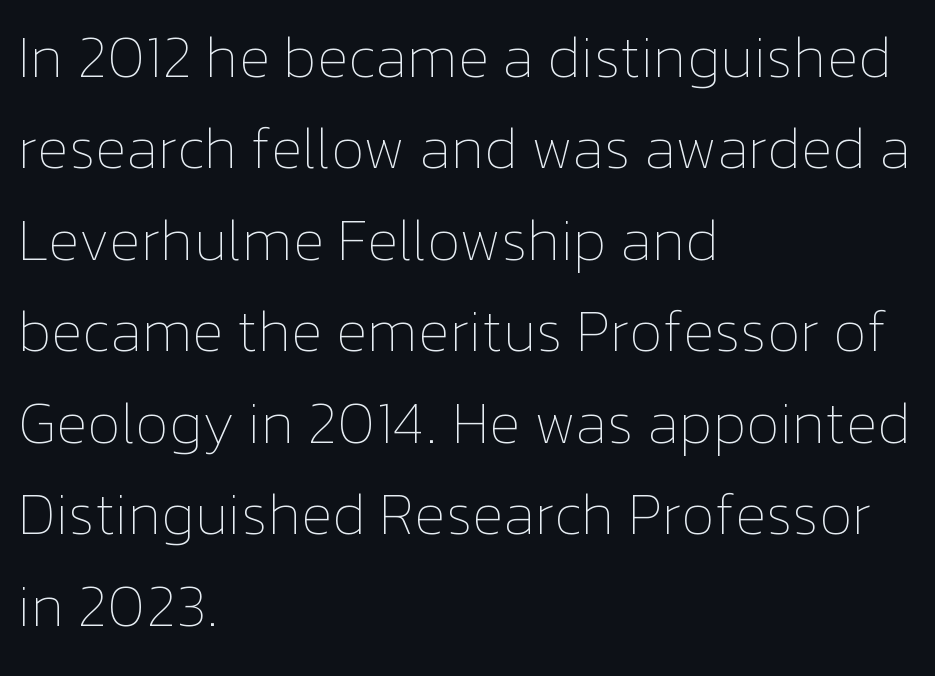
Baseline-to-baseline distance is the conventional proportion of letter height. Underline: absent. Do the characters align in a grid? No, the font is proportional. The paragraph has a hard left edge and a soft right edge. Short note: letters normally spaced.
